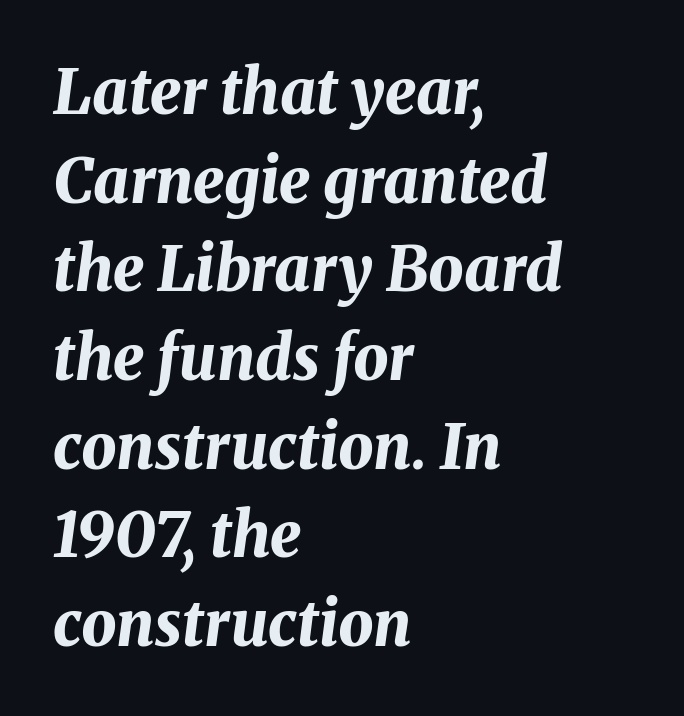
Every row of glyphs begins at an identical x-position on the left. Proportional: the letters do not fall into vertical columns. Notice how the stems are inclined rather than vertical — that's the hallmark of italics. The passage shown stacks its lines at a standard gap. In terms of letterspacing, this is plain default setting. This is heavy type, rendered in bold.
